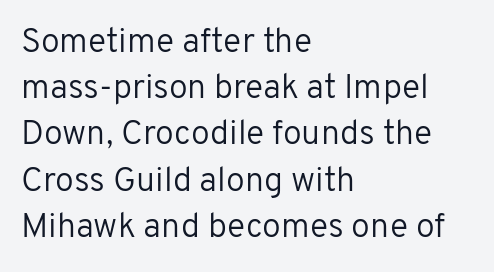
Q: Is the text bold? A: No.
Q: Is the text italic (slanted)? A: No, it is upright.
Q: Is the typeface a serif or a sans-serif typeface? A: Sans-serif.
Q: Is the text underlined? A: No.
Q: How is the paragraph aligned? A: Left-aligned.
Q: Is the spacing between letters normal or unusually wide? A: Normal.
Q: Is the spacing between lines tight, normal or loose? A: Normal.
Q: Width (condensed, normal, or wide)? A: Normal.
Q: Stroke contrast? A: Low.
Q: x-height? A: Medium.
Q: Monospaced? A: No.
